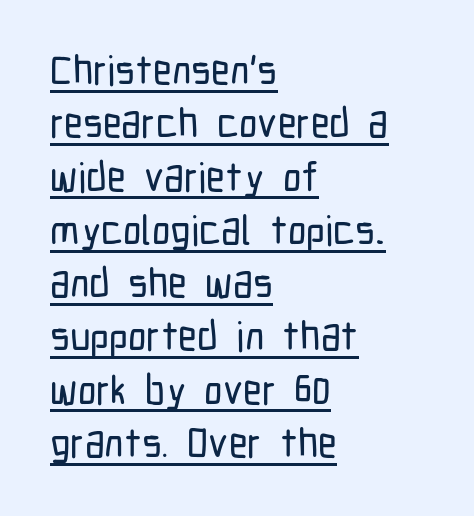
{"serif": "no", "italic": "no", "width": "condensed", "stroke_contrast": "low", "x_height": "medium", "monospaced": "no", "underline": "yes", "align": "left", "line_spacing": "normal", "line_spacing_ratio": 1.3, "letter_spacing": "normal", "letter_spacing_em": 0.0, "glyph_px": 41}
